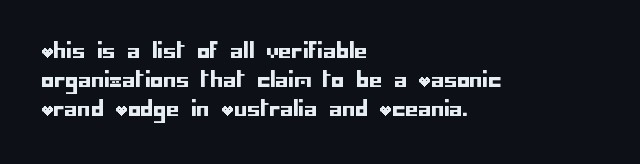
{"italic": "no", "underline": "no", "align": "left", "line_spacing": "normal", "line_spacing_ratio": 1.37, "letter_spacing": "normal", "letter_spacing_em": 0.0, "glyph_px": 21}
